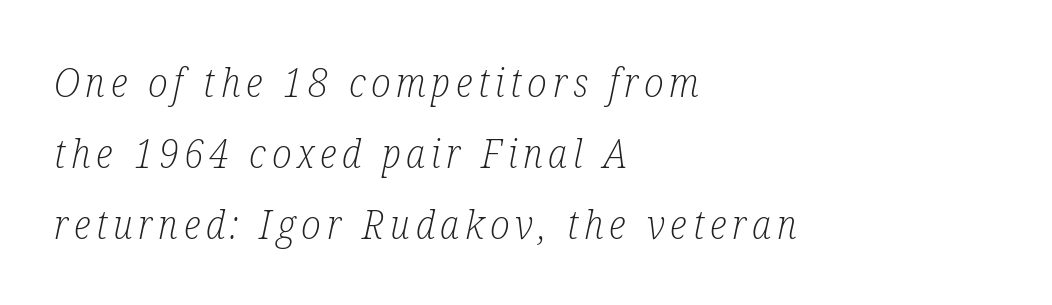
Q: Is the text bold? A: No.
Q: Is the text italic (slanted)? A: Yes, it leans right by about 12 degrees.
Q: Is the typeface a serif or a sans-serif typeface? A: Serif.
Q: Is the text underlined? A: No.
Q: How is the paragraph aligned? A: Left-aligned.
Q: Width (condensed, normal, or wide)? A: Condensed.
Q: Stroke contrast? A: Low.
Q: x-height? A: Medium.
Q: Monospaced? A: No.
